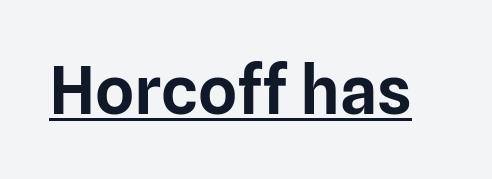
The image shows 67 px sans-serif type, upright; set normal letter spacing, underlined; low stroke contrast and a medium x-height.
